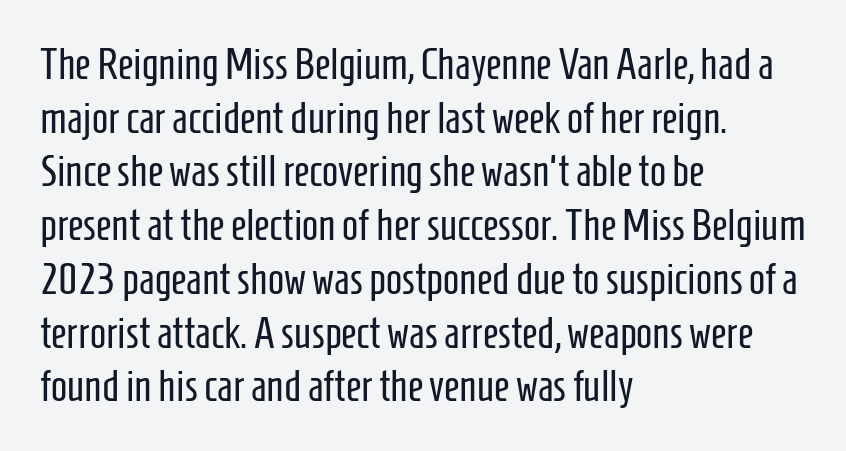
These lines stack with their left ends in a neat column. The line texture is even and compact thanks to regular tracking. The words here are not underlined. The rendering uses natural spacing where letterforms have individual widths. A sans-serif font was chosen for this passage.
